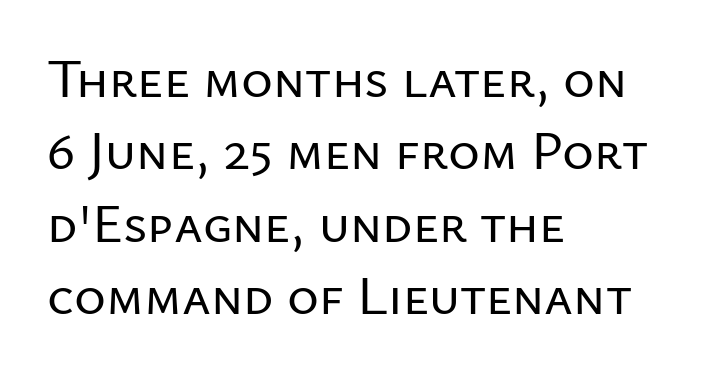
Q: Is the text italic (slanted)? A: No, it is upright.
Q: Is the typeface a serif or a sans-serif typeface? A: Sans-serif.
Q: Is the text underlined? A: No.
Q: How is the paragraph aligned? A: Left-aligned.
Q: Is the spacing between letters normal or unusually wide? A: Normal.
Q: Is the spacing between lines tight, normal or loose? A: Normal.
Q: Width (condensed, normal, or wide)? A: Normal.
Q: Stroke contrast? A: Low.
Q: x-height? A: Medium.
Q: Monospaced? A: No.
